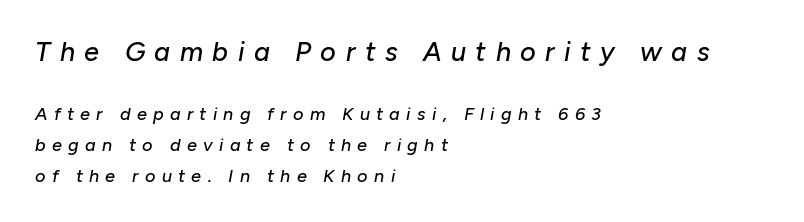
Successive baselines arrive at the customary interval. Loose tracking; the words dissolve into strings of separated letters. Does the bottom block carry the larger type? No, the top block does. The lines in this sample share a left origin and differ only in where they stop. The axis of the letterforms is tilted away from vertical. Descenders hang freely into open space.
